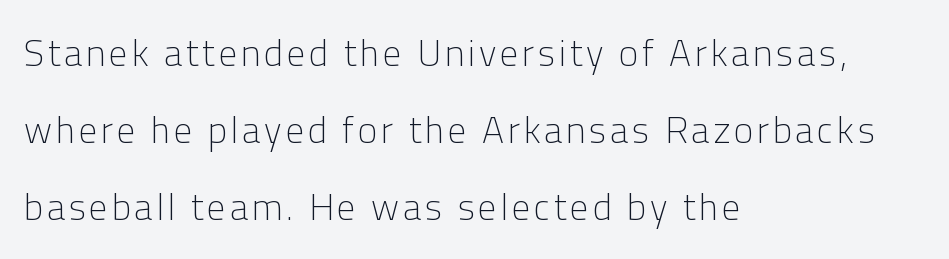
{"serif": "no", "italic": "no", "bold": "no", "weight": "light", "width": "normal", "stroke_contrast": "low", "x_height": "medium", "monospaced": "no", "underline": "no", "align": "left", "line_spacing": "loose", "line_spacing_ratio": 2.08, "glyph_px": 37}
